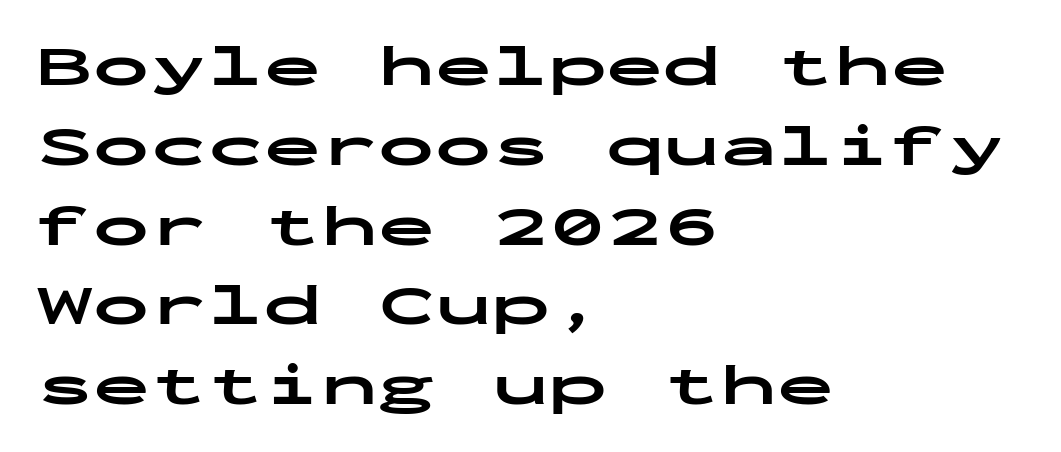
{"serif": "no", "italic": "no", "bold": "yes", "weight": "bold", "width": "wide", "stroke_contrast": "low", "x_height": "medium", "monospaced": "yes", "underline": "no", "align": "left", "line_spacing": "normal", "line_spacing_ratio": 1.4, "letter_spacing": "normal", "letter_spacing_em": 0.0, "glyph_px": 57}
